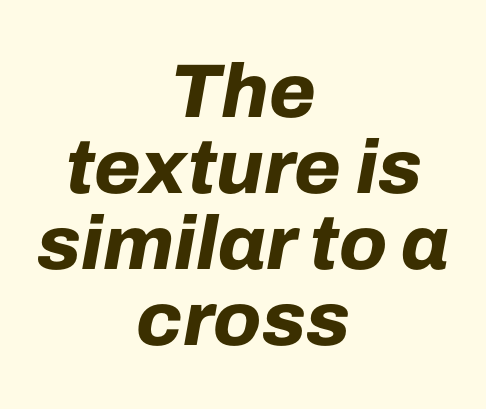
Q: Is the text bold? A: Yes.
Q: Is the text italic (slanted)? A: Yes, it leans right by about 10 degrees.
Q: Is the text underlined? A: No.
Q: How is the paragraph aligned? A: Centered.
Q: Is the spacing between letters normal or unusually wide? A: Normal.
Q: Is the spacing between lines tight, normal or loose? A: Tight.
Q: Width (condensed, normal, or wide)? A: Normal.
Q: Stroke contrast? A: Low.
Q: x-height? A: Medium.
Q: Monospaced? A: No.
